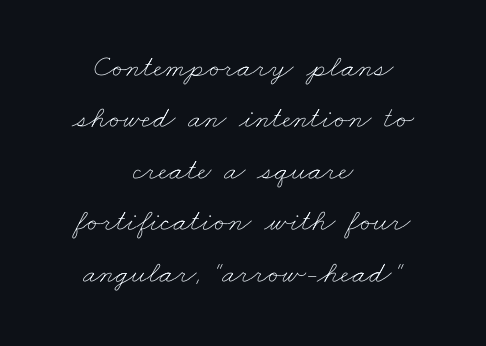
Q: Is the text bold? A: No.
Q: Is the text underlined? A: No.
Q: How is the paragraph aligned? A: Centered.
Q: Is the spacing between letters normal or unusually wide? A: Normal.
Q: Is the spacing between lines tight, normal or loose? A: Normal.
Q: Width (condensed, normal, or wide)? A: Wide.
Q: Stroke contrast? A: Low.
Q: x-height? A: Small.
Q: Monospaced? A: No.
